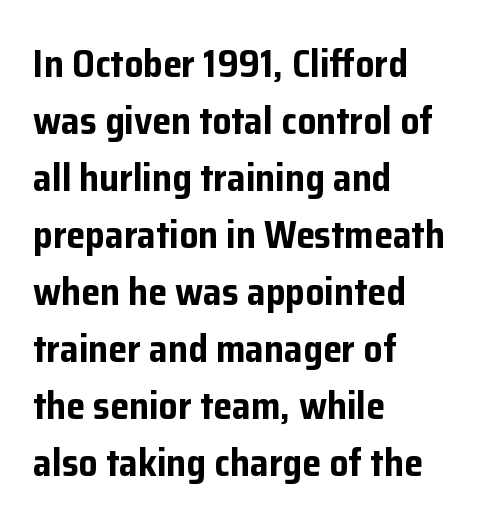
Q: Is the text bold? A: Yes.
Q: Is the text italic (slanted)? A: No, it is upright.
Q: Is the typeface a serif or a sans-serif typeface? A: Sans-serif.
Q: Is the text underlined? A: No.
Q: How is the paragraph aligned? A: Left-aligned.
Q: Is the spacing between letters normal or unusually wide? A: Normal.
Q: Is the spacing between lines tight, normal or loose? A: Normal.
Q: Width (condensed, normal, or wide)? A: Normal.
Q: Stroke contrast? A: Low.
Q: x-height? A: Medium.
Q: Monospaced? A: No.
